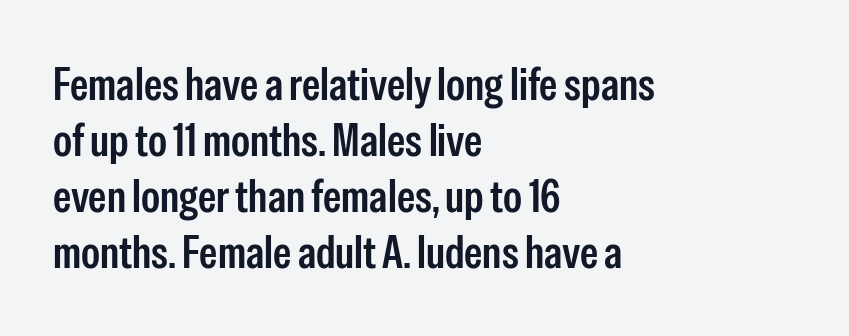
The image shows 46 px semibold, condensed sans-serif type, upright; set left-aligned, line spacing 1.22x, normal letter spacing, not underlined; low stroke contrast and a medium x-height.
